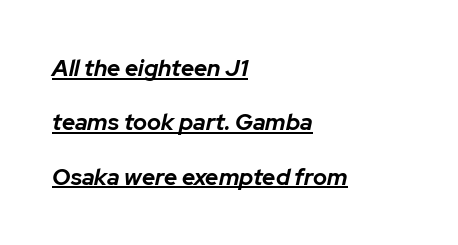
Q: Is the text bold? A: Yes.
Q: Is the text italic (slanted)? A: Yes, it leans right by about 12 degrees.
Q: Is the text underlined? A: Yes.
Q: How is the paragraph aligned? A: Left-aligned.
Q: Is the spacing between letters normal or unusually wide? A: Normal.
Q: Is the spacing between lines tight, normal or loose? A: Loose.
